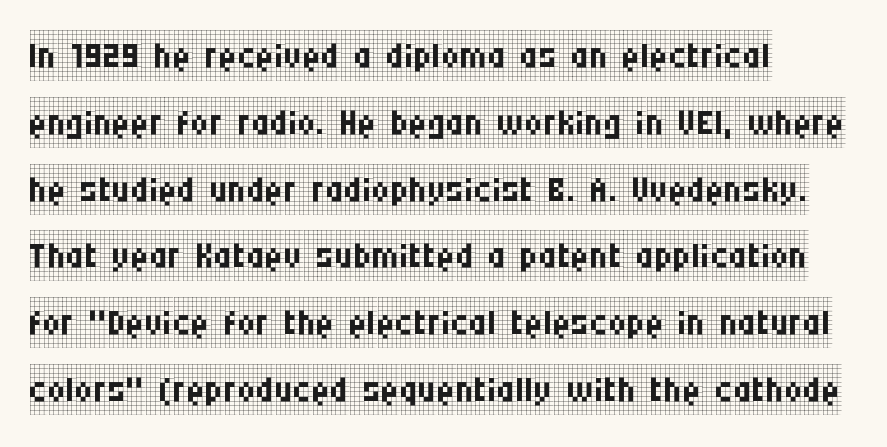
Q: Is the text bold? A: No.
Q: Is the text italic (slanted)? A: No, it is upright.
Q: Is the typeface a serif or a sans-serif typeface? A: Serif.
Q: Is the text underlined? A: No.
Q: How is the paragraph aligned? A: Left-aligned.
Q: Is the spacing between letters normal or unusually wide? A: Normal.
Q: Is the spacing between lines tight, normal or loose? A: Normal.
Q: Width (condensed, normal, or wide)? A: Condensed.
Q: Stroke contrast? A: Low.
Q: x-height? A: Large.
Q: Monospaced? A: No.
